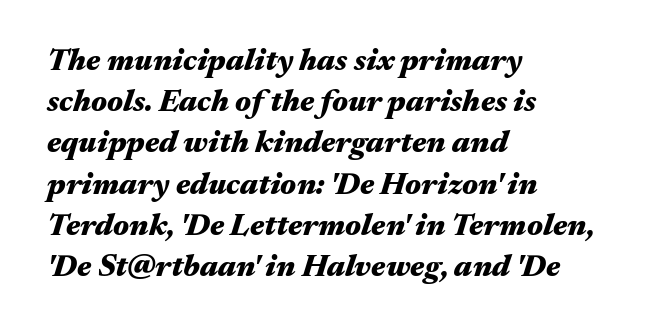
These lines are rendered in a variable-pitch font. The typesetter chose a ragged-right arrangement here. The horizontal fit of the characters is conventional and even. There's an unmistakable incline to the writing here. Notice how thick the strokes are: this is what a full bold looks like. Vertical spacing — default.
